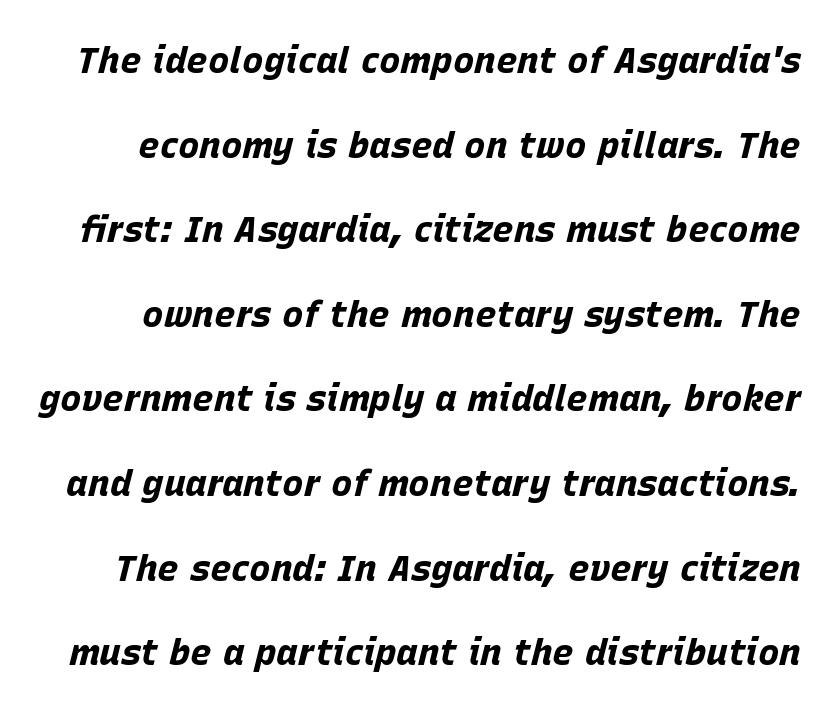
Q: Is the text bold? A: Yes.
Q: Is the text italic (slanted)? A: Yes, it leans right by about 15 degrees.
Q: Is the text underlined? A: No.
Q: Is the spacing between letters normal or unusually wide? A: Normal.
Q: Is the spacing between lines tight, normal or loose? A: Loose.
Q: Width (condensed, normal, or wide)? A: Normal.
Q: Stroke contrast? A: Low.
Q: x-height? A: Large.
Q: Monospaced? A: No.
